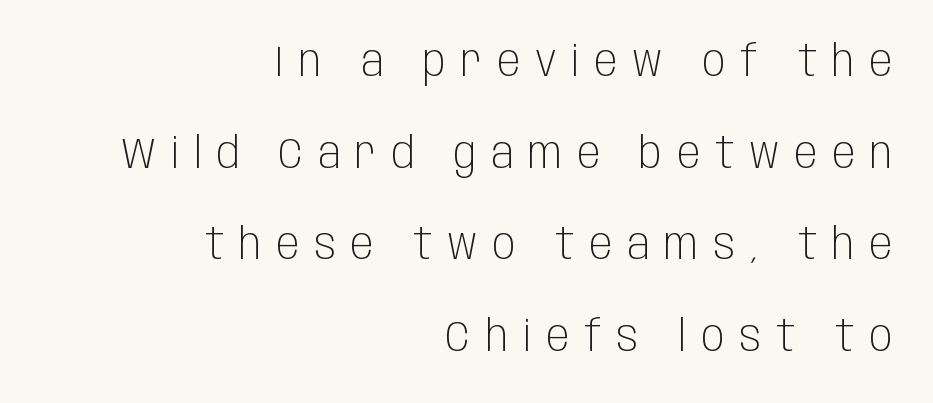
{"serif": "no", "italic": "no", "bold": "no", "weight": "light", "width": "condensed", "stroke_contrast": "low", "x_height": "large", "monospaced": "no", "underline": "no", "align": "right", "line_spacing": "loose", "line_spacing_ratio": 2.13, "letter_spacing": "wide", "letter_spacing_em": 0.34, "glyph_px": 43}
